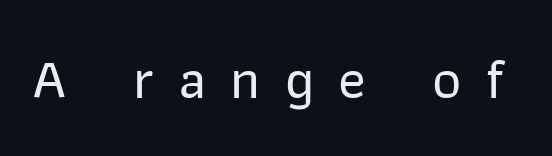
{"serif": "no", "italic": "no", "width": "normal", "stroke_contrast": "low", "x_height": "medium", "monospaced": "no", "underline": "no", "letter_spacing": "wide", "letter_spacing_em": 0.43, "glyph_px": 57}
